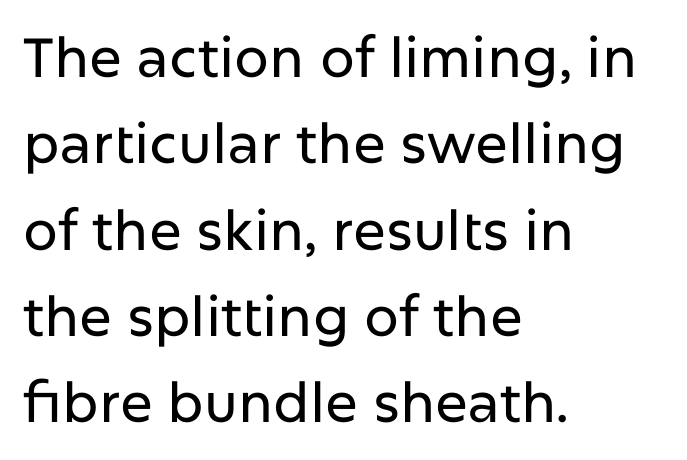
{"serif": "no", "italic": "no", "width": "normal", "stroke_contrast": "low", "x_height": "medium", "monospaced": "no", "underline": "no", "align": "left", "line_spacing": "normal", "line_spacing_ratio": 1.57, "letter_spacing": "normal", "letter_spacing_em": 0.0, "glyph_px": 55}
